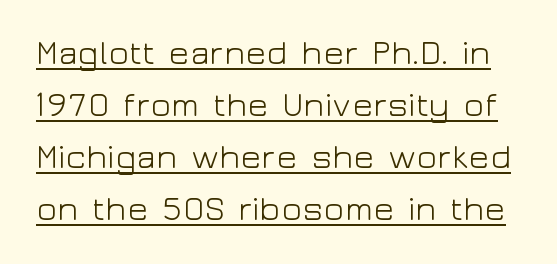
The image shows 34 px light, wide sans-serif type, upright; set normal line spacing (1.53x), normal letter spacing, underlined; low stroke contrast and a medium x-height.
